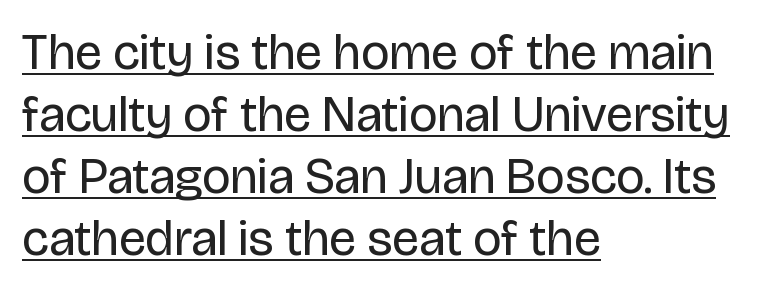
The typeface has the unassuming heft of standard copy or less. The designer went with a sans here, leaving each stem footless. How are the letters spaced? Ordinarily, with no added tracking. The rendering anchors every line to the left-hand side.
